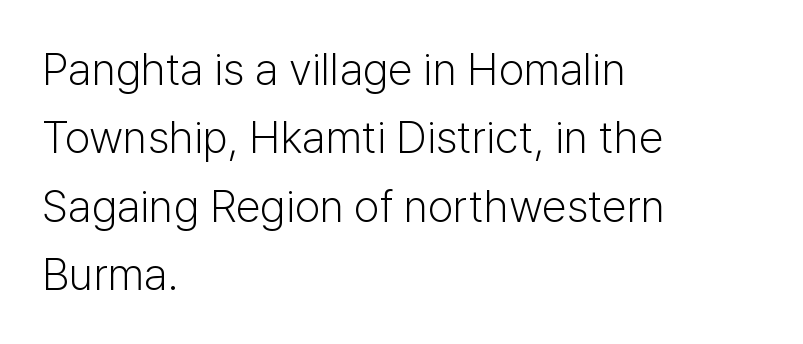
Q: Is the text bold? A: No.
Q: Is the text italic (slanted)? A: No, it is upright.
Q: Is the typeface a serif or a sans-serif typeface? A: Sans-serif.
Q: Is the text underlined? A: No.
Q: How is the paragraph aligned? A: Left-aligned.
Q: Is the spacing between letters normal or unusually wide? A: Normal.
Q: Is the spacing between lines tight, normal or loose? A: Normal.
Q: Width (condensed, normal, or wide)? A: Normal.
Q: Stroke contrast? A: Low.
Q: x-height? A: Medium.
Q: Monospaced? A: No.
